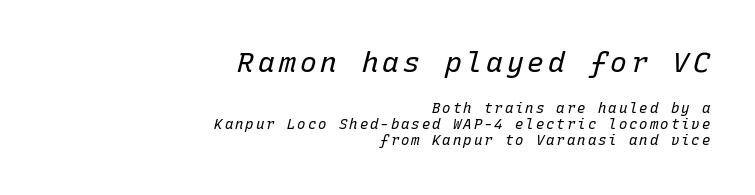
The weight would be labelled regular, book, light, or lighter still. All the whitespace from short lines collects on the left. Caption: upper text group enlarged, lower text group reduced. Glance below the letters and you will spot only blank space.
